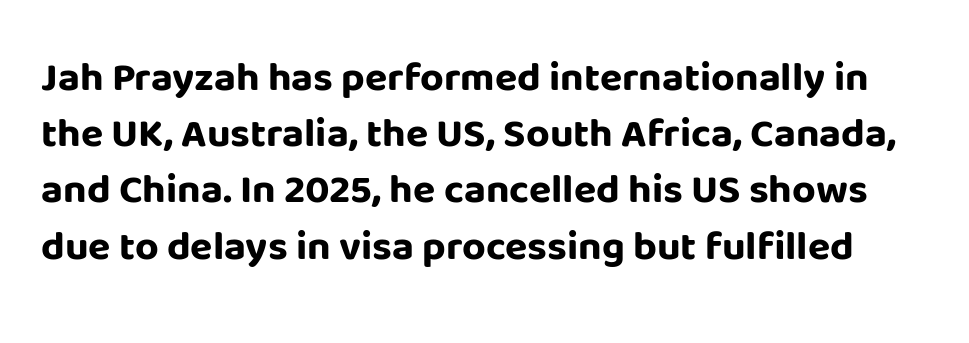
The image shows 41 px bold sans-serif type, upright; set normal line spacing (1.37x), normal letter spacing, not underlined; low stroke contrast and a large x-height.
